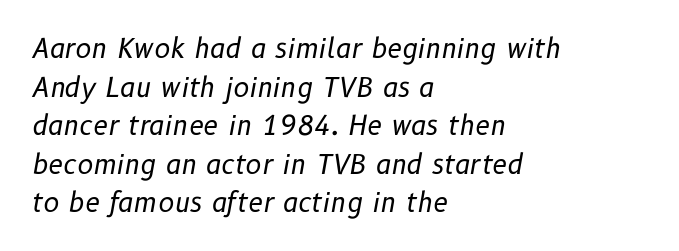
If you drew a line through each stem, it would be angled. Visually the block forms a straight wall on the left and a jagged coastline on the right. Underline: absent. Does extra space separate the letters? No, they use regular spacing. Regular leading.
